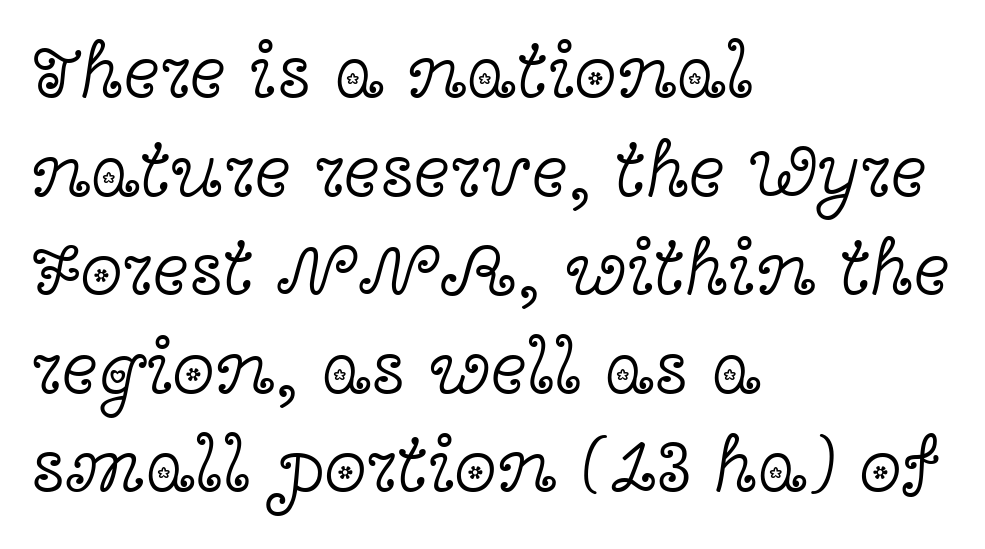
Q: Is the text bold? A: No.
Q: Is the text italic (slanted)? A: No, it is upright.
Q: Is the typeface a serif or a sans-serif typeface? A: Serif.
Q: Is the text underlined? A: No.
Q: How is the paragraph aligned? A: Left-aligned.
Q: Is the spacing between letters normal or unusually wide? A: Normal.
Q: Is the spacing between lines tight, normal or loose? A: Normal.
Q: Width (condensed, normal, or wide)? A: Wide.
Q: x-height? A: Medium.
Q: Monospaced? A: No.
